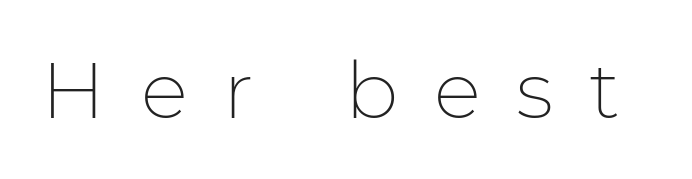
Q: Is the text bold? A: No.
Q: Is the text italic (slanted)? A: No, it is upright.
Q: Is the typeface a serif or a sans-serif typeface? A: Sans-serif.
Q: Is the text underlined? A: No.
Q: Is the spacing between letters normal or unusually wide? A: Unusually wide.
Q: Width (condensed, normal, or wide)? A: Normal.
Q: Stroke contrast? A: Low.
Q: x-height? A: Medium.
Q: Monospaced? A: No.
